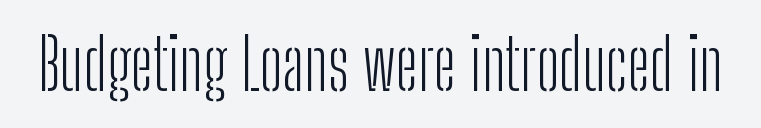
Weight class: somewhere from thin through regular. Anything drawn beneath the words? Only blank space. This sample uses a sans-serif face. The letters sit at their default tracking, neither squeezed nor spread. The passage shown is typed in a proportional face where columns would drift. When letters stand straight like this, we call the style roman or upright.
